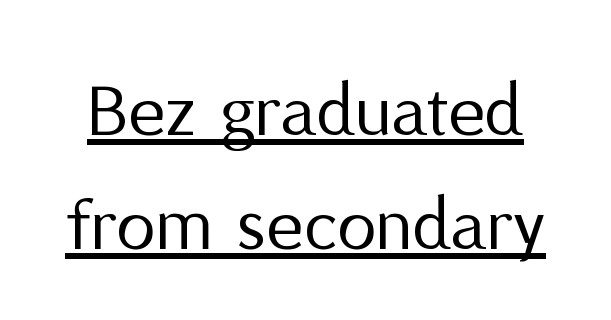
Q: Is the text bold? A: No.
Q: Is the text italic (slanted)? A: No, it is upright.
Q: Is the typeface a serif or a sans-serif typeface? A: Sans-serif.
Q: Is the text underlined? A: Yes.
Q: Is the spacing between letters normal or unusually wide? A: Normal.
Q: Is the spacing between lines tight, normal or loose? A: Normal.
Q: Width (condensed, normal, or wide)? A: Normal.
Q: Stroke contrast? A: Medium.
Q: x-height? A: Medium.
Q: Monospaced? A: No.
